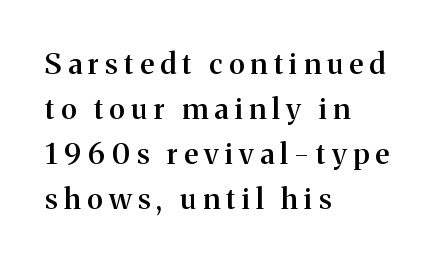
{"serif": "yes", "italic": "no", "bold": "semi", "weight": "semibold", "width": "normal", "stroke_contrast": "medium", "x_height": "medium", "monospaced": "no", "underline": "no", "align": "left", "line_spacing": "normal", "line_spacing_ratio": 1.55, "letter_spacing": "wide", "letter_spacing_em": 0.22, "glyph_px": 29}
